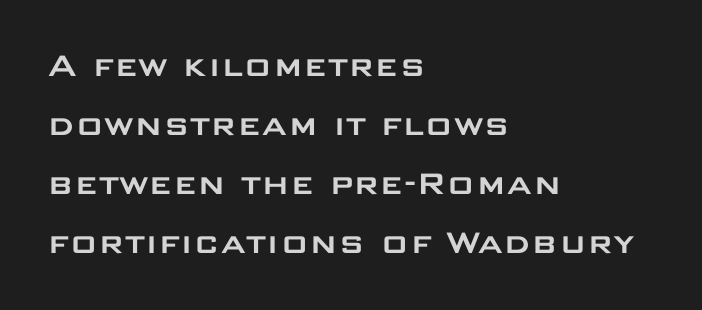
{"serif": "no", "italic": "no", "width": "wide", "stroke_contrast": "low", "x_height": "large", "monospaced": "no", "underline": "no", "align": "left", "line_spacing": "normal", "line_spacing_ratio": 1.55, "letter_spacing": "normal", "letter_spacing_em": 0.0, "glyph_px": 38}
